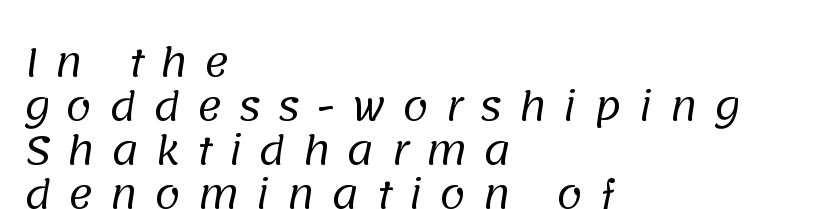
{"serif": "no", "bold": "no", "weight": "regular", "width": "normal", "stroke_contrast": "low", "x_height": "large", "monospaced": "no", "underline": "no", "align": "left", "line_spacing_ratio": 1.16, "letter_spacing": "wide", "letter_spacing_em": 0.42, "glyph_px": 38}
